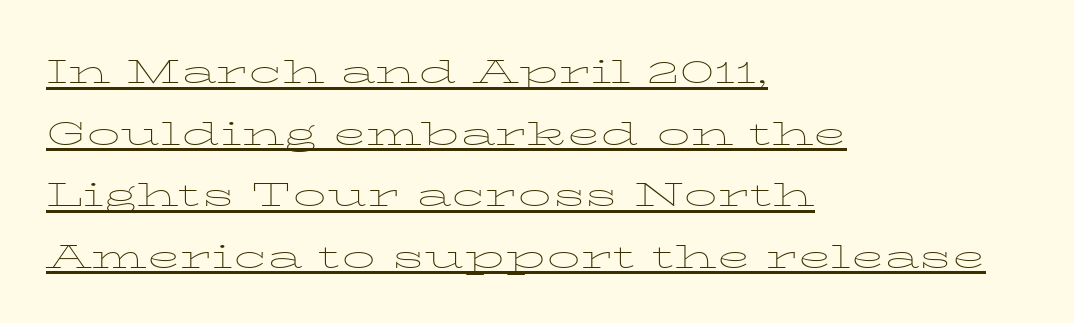
{"italic": "no", "bold": "no", "weight": "thin", "width": "wide", "stroke_contrast": "low", "x_height": "medium", "monospaced": "no", "underline": "yes", "align": "left", "line_spacing": "normal", "line_spacing_ratio": 1.4, "letter_spacing": "normal", "letter_spacing_em": 0.0, "glyph_px": 44}
